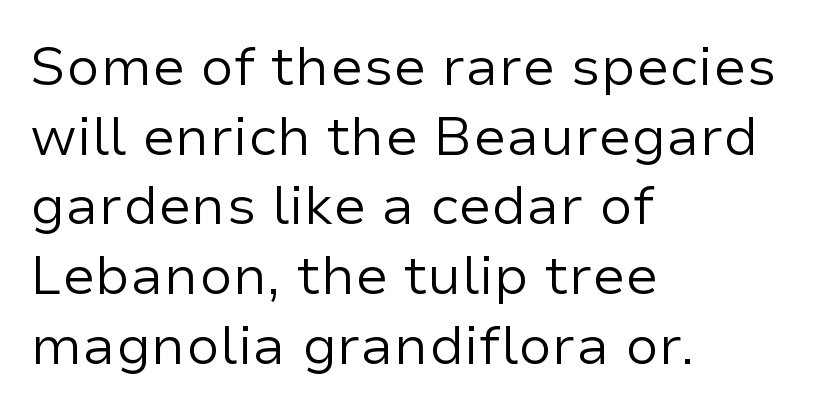
The designer went with a sans here, leaving each stem footless. Glance below the letters and you will spot only blank space. Weight: not bold — regular or lighter. Interline gaps are of average width in this sample.
